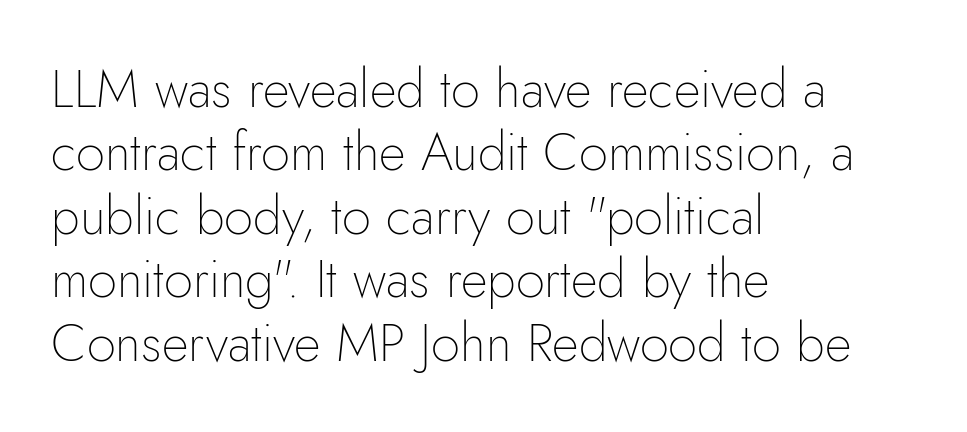
{"serif": "no", "italic": "no", "bold": "no", "weight": "thin", "width": "normal", "stroke_contrast": "low", "x_height": "small", "monospaced": "no", "underline": "no", "align": "left", "line_spacing_ratio": 1.22, "letter_spacing": "normal", "letter_spacing_em": 0.0, "glyph_px": 52}
